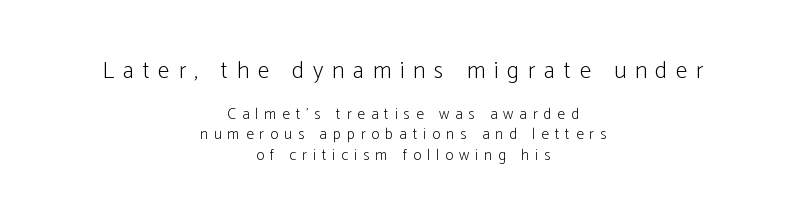
{"italic": "no", "bold": "no", "underline": "no", "align": "center", "line_spacing": "normal", "line_spacing_ratio": 1.28, "letter_spacing": "wide", "letter_spacing_em": 0.36, "larger_block": "first", "size_ratio": 1.5, "glyph_px": 24}
